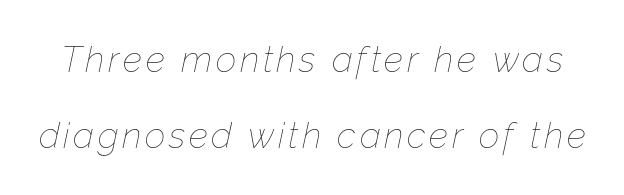
The image shows 36 px thin type, italic (leaning right); set loose line spacing (2.11x), not underlined; low stroke contrast and a medium x-height.
